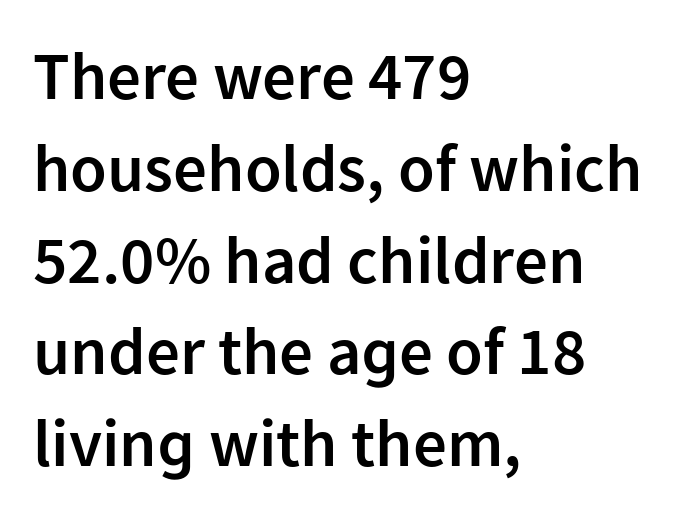
{"serif": "no", "italic": "no", "bold": "semi", "weight": "semibold", "width": "normal", "stroke_contrast": "low", "x_height": "medium", "monospaced": "no", "underline": "no", "align": "left", "line_spacing": "normal", "line_spacing_ratio": 1.37, "letter_spacing": "normal", "letter_spacing_em": 0.0, "glyph_px": 67}
